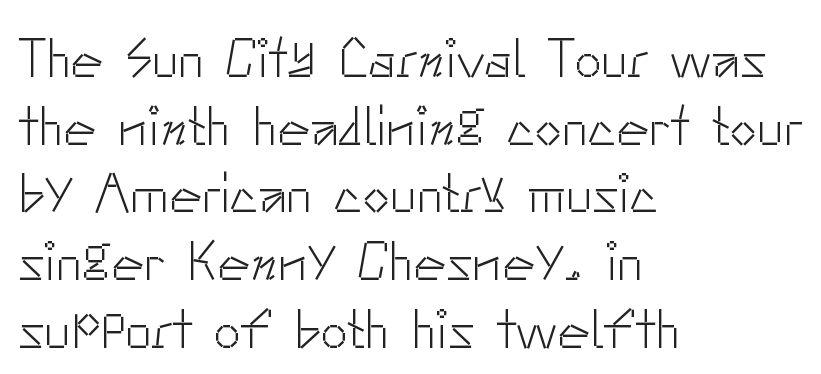
Note the varied advance widths — an 'i' is clearly narrower than an 'm'. The letterforms sit at book weight or below. Do the letters lean? They stand straight. Plain, unruled lines of type.
